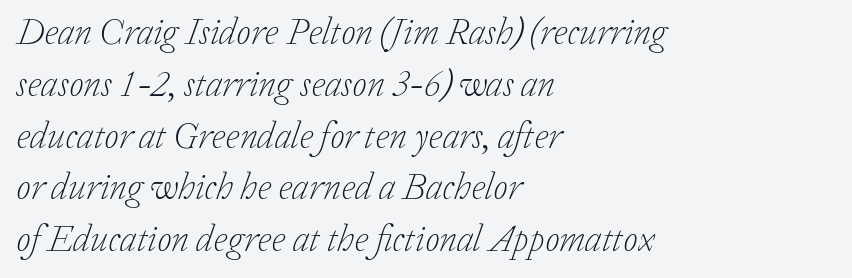
The image shows 37 px light serif type, italic (leaning right); set left-aligned, normal line spacing (1.4x), normal letter spacing, not underlined; low stroke contrast and a medium x-height.
